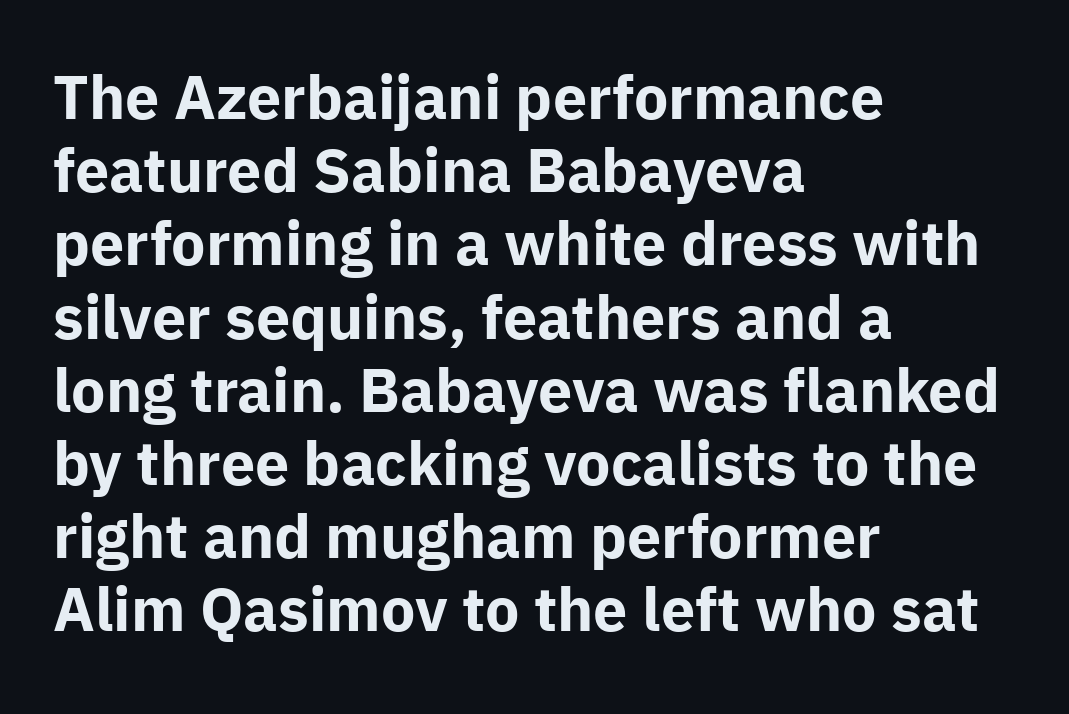
{"serif": "no", "italic": "no", "bold": "yes", "weight": "bold", "width": "normal", "stroke_contrast": "low", "x_height": "medium", "monospaced": "no", "underline": "no", "align": "left", "line_spacing_ratio": 1.2, "letter_spacing": "normal", "letter_spacing_em": 0.0, "glyph_px": 61}
